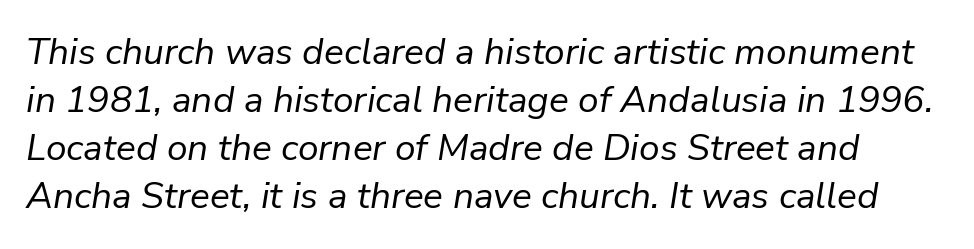
The lettering tilts uniformly, giving the passage an italic look. The face used here is proportionally spaced, like ordinary book or web type. Interline gaps are of average width in this sample. Stroke thickness stays within the range of a standard reading face or lighter. Each row of text sits above clean, open space.
